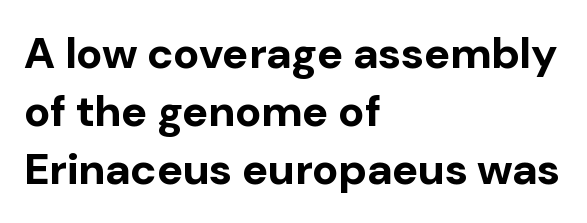
The image shows 44 px bold sans-serif type, upright; set left-aligned, normal line spacing (1.32x), normal letter spacing, not underlined; low stroke contrast and a medium x-height.
